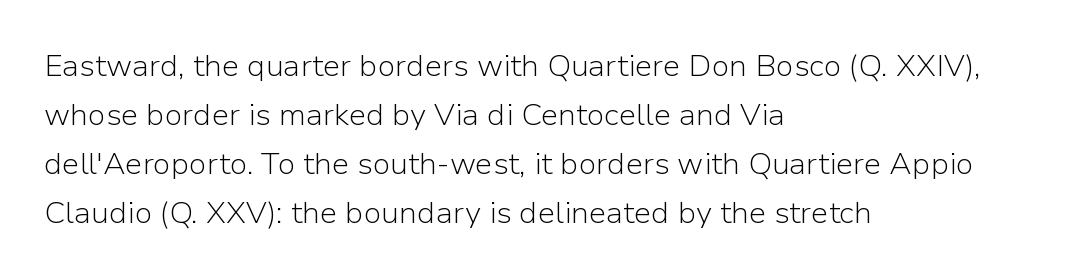
The text block is weighted toward the left margin, trailing off unevenly rightward. Baseline-to-baseline distance is the conventional proportion of letter height. In terms of posture, this sample is upright. Do the characters align in a grid? No, the font is proportional.
